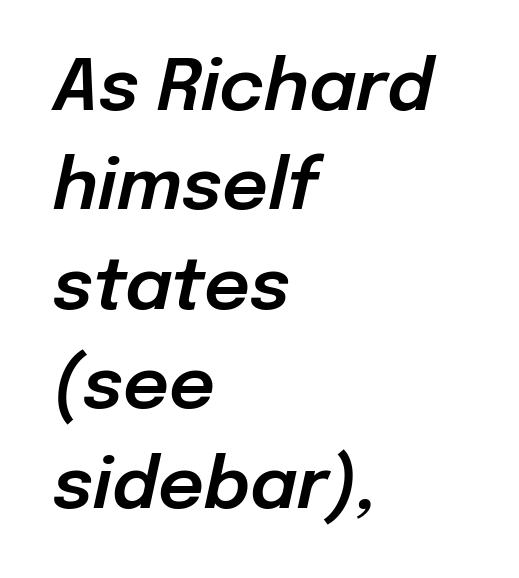
Q: Is the text italic (slanted)? A: Yes, it leans right by about 12 degrees.
Q: Is the text underlined? A: No.
Q: How is the paragraph aligned? A: Left-aligned.
Q: Is the spacing between letters normal or unusually wide? A: Normal.
Q: Is the spacing between lines tight, normal or loose? A: Normal.
Q: Width (condensed, normal, or wide)? A: Normal.
Q: Stroke contrast? A: Low.
Q: x-height? A: Medium.
Q: Monospaced? A: No.
